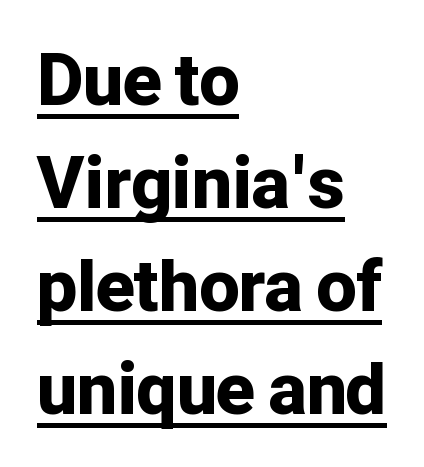
Q: Is the text bold? A: Yes.
Q: Is the text italic (slanted)? A: No, it is upright.
Q: Is the typeface a serif or a sans-serif typeface? A: Sans-serif.
Q: Is the text underlined? A: Yes.
Q: How is the paragraph aligned? A: Left-aligned.
Q: Is the spacing between letters normal or unusually wide? A: Normal.
Q: Is the spacing between lines tight, normal or loose? A: Normal.
Q: Width (condensed, normal, or wide)? A: Normal.
Q: Stroke contrast? A: Low.
Q: x-height? A: Medium.
Q: Monospaced? A: No.
